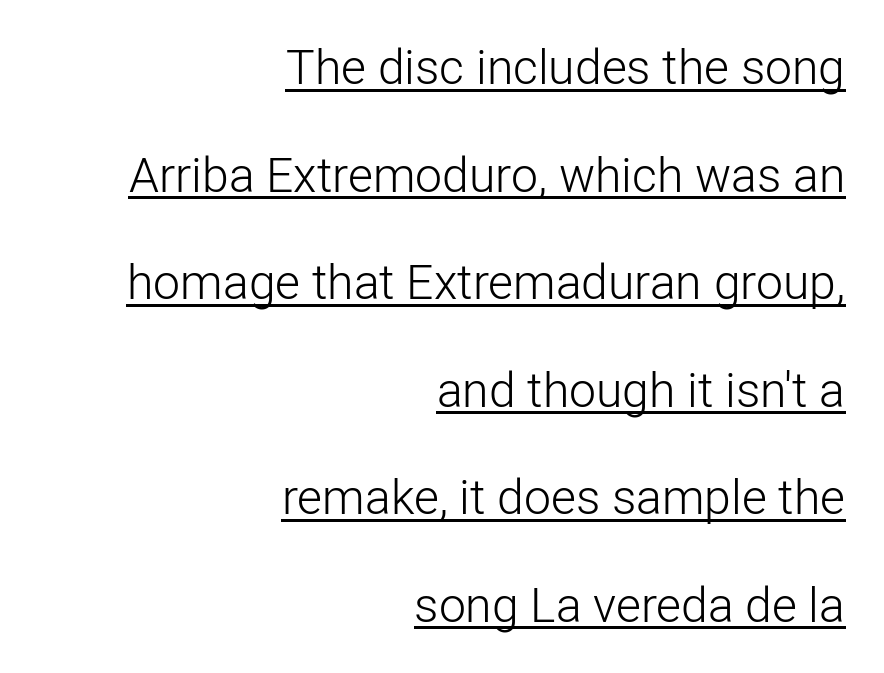
{"serif": "no", "italic": "no", "bold": "no", "weight": "light", "width": "normal", "stroke_contrast": "low", "x_height": "medium", "monospaced": "no", "underline": "yes", "align": "right", "line_spacing": "loose", "line_spacing_ratio": 2.24, "letter_spacing": "normal", "letter_spacing_em": 0.0, "glyph_px": 48}
